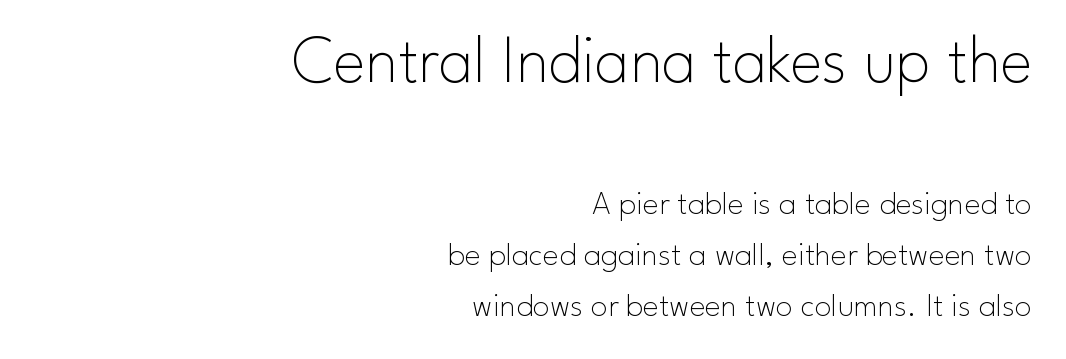
The image shows 68 px thin sans-serif type, upright; set right-aligned, normal line spacing (1.5x), normal letter spacing, not underlined; the first (top) block is 2.0x larger; low stroke contrast and a small x-height.
